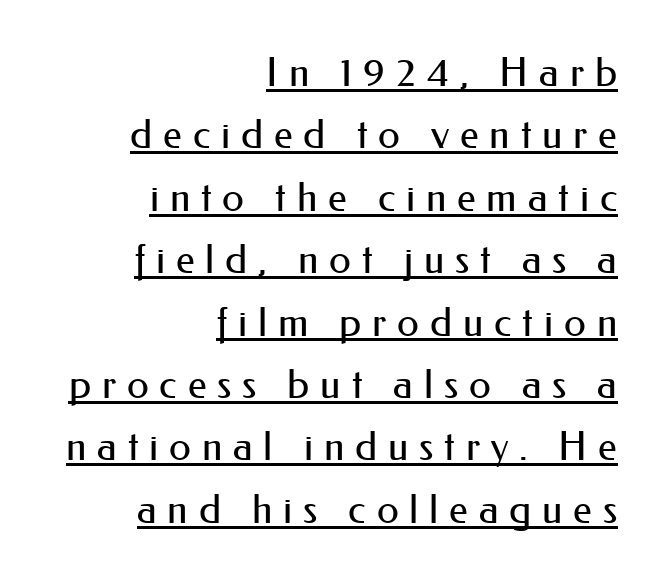
The paragraph has a hard right edge and a soft left edge. A roman cut, with each character standing at attention. The passage shown stacks its lines at a standard gap. A typesetter would call this proportional, since set widths differ per character. Letters have the restrained weight of plain body copy at most. Each line of the rendering has a horizontal stroke beneath the glyphs.
